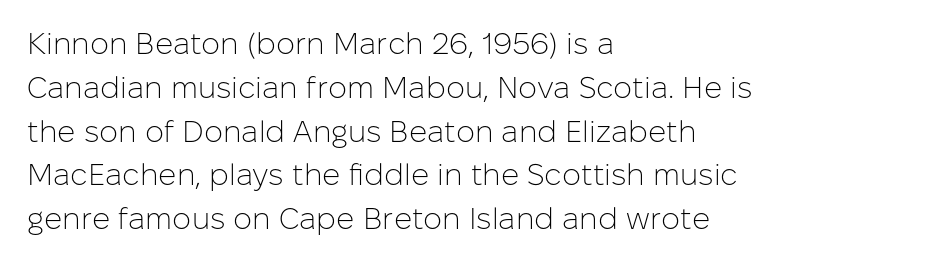
The image shows 30 px light sans-serif type, upright; set left-aligned, normal line spacing (1.46x), normal letter spacing, not underlined; low stroke contrast and a medium x-height.
